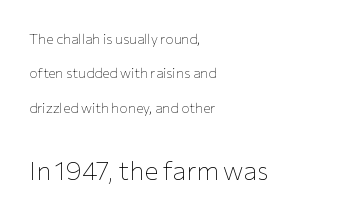
Students, observe: this is what heavily led, spacious text looks like. Bold? No — there's no thickening of the strokes. Horizontal alignment here is leftward, the default for most running prose. In terms of letterspacing, this is plain default setting.
